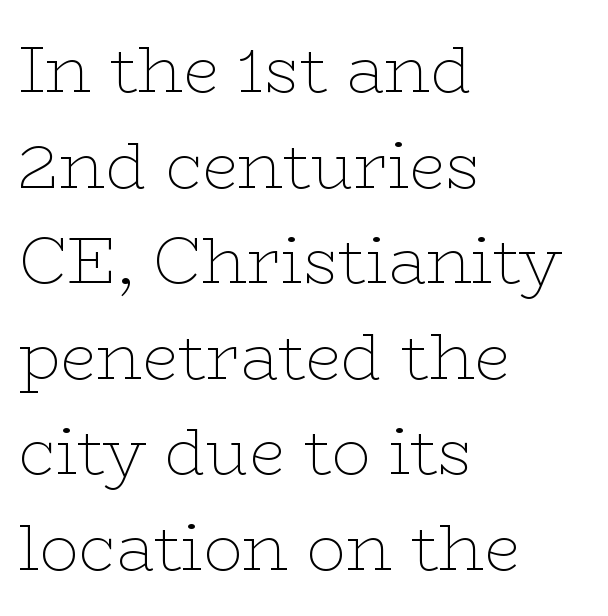
The image shows 65 px thin, wide serif type, upright; set left-aligned, normal line spacing (1.47x), normal letter spacing, not underlined; low stroke contrast and a medium x-height.
